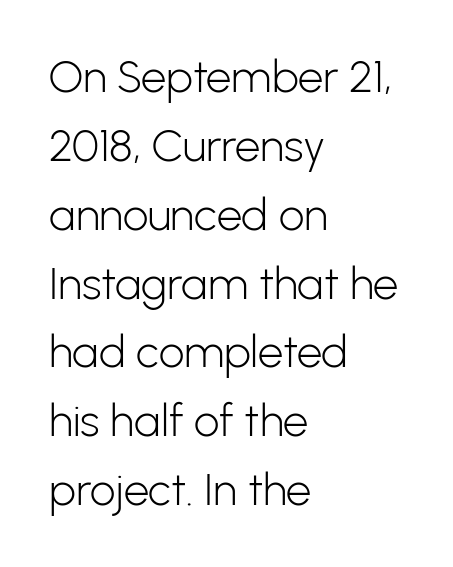
Is there much room between lines? A standard amount, neither cramped nor airy. The specimen omits any rule beneath the text block's lines. The passage shown is not bold in any degree. These lines are composed in type without serifs.
